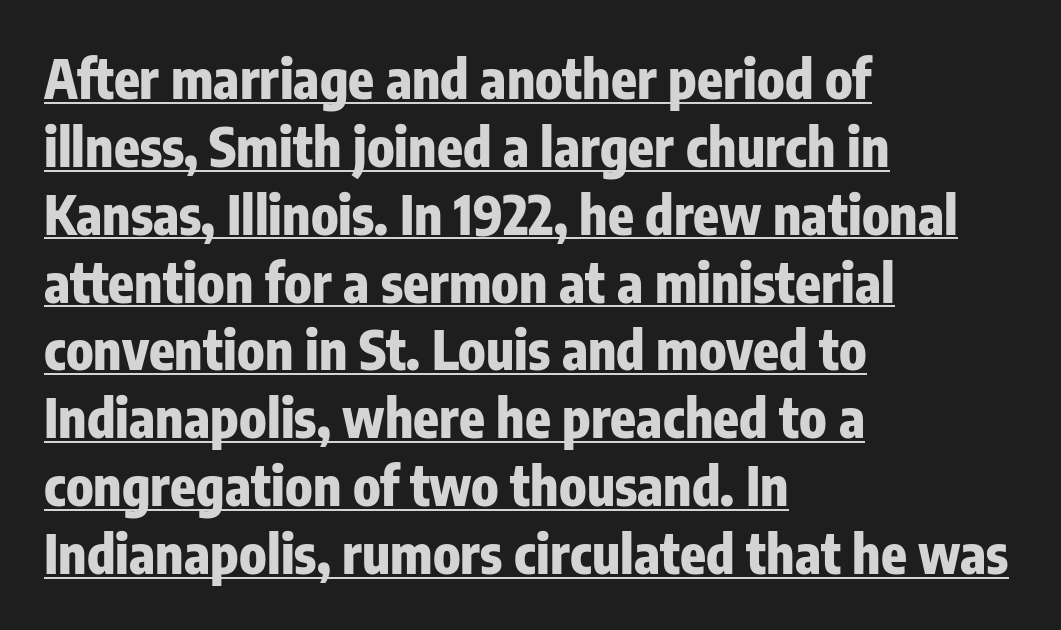
{"serif": "no", "italic": "no", "bold": "yes", "weight": "heavy", "width": "condensed", "stroke_contrast": "low", "x_height": "medium", "monospaced": "no", "underline": "yes", "align": "left", "line_spacing": "normal", "line_spacing_ratio": 1.28, "letter_spacing": "normal", "letter_spacing_em": 0.0, "glyph_px": 53}
